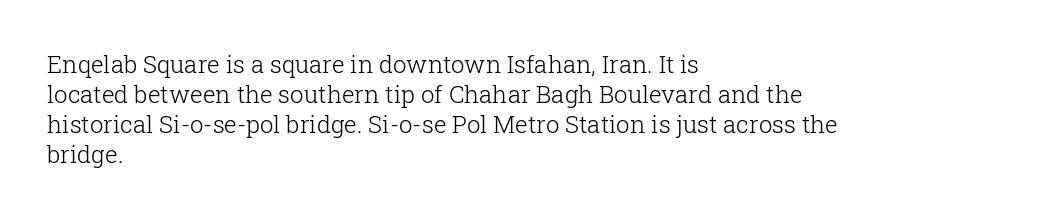
{"italic": "no", "bold": "no", "underline": "no", "align": "left", "line_spacing": "normal", "line_spacing_ratio": 1.25, "letter_spacing": "normal", "letter_spacing_em": 0.0, "glyph_px": 24}
